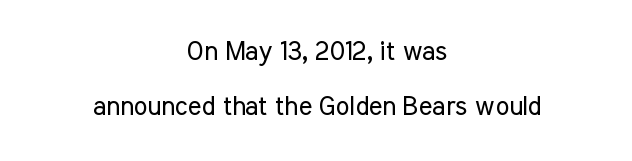
Q: Is the text bold? A: No.
Q: Is the text italic (slanted)? A: No, it is upright.
Q: Is the text underlined? A: No.
Q: How is the paragraph aligned? A: Centered.
Q: Is the spacing between letters normal or unusually wide? A: Normal.
Q: Is the spacing between lines tight, normal or loose? A: Loose.
